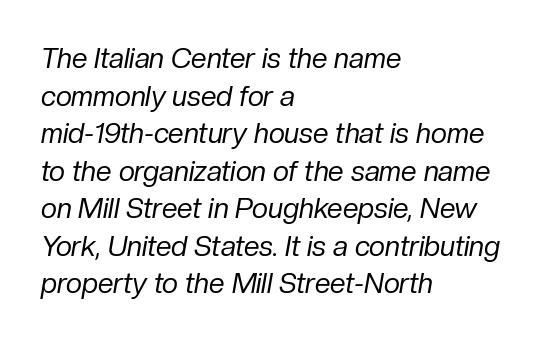
The gap between lines stays unmarked. Is this a fixed-width face? No — the glyphs have proportional, varying widths. These lines stack with their left ends in a neat column. The line-height multiplier appears to be the usual default. When letters slant like this, we call the style italic.
